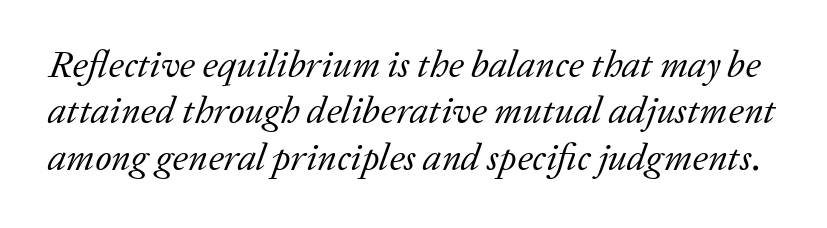
Q: Is the text bold? A: No.
Q: Is the text italic (slanted)? A: Yes, it leans right by about 20 degrees.
Q: Is the typeface a serif or a sans-serif typeface? A: Serif.
Q: Is the text underlined? A: No.
Q: Is the spacing between letters normal or unusually wide? A: Normal.
Q: Width (condensed, normal, or wide)? A: Normal.
Q: Stroke contrast? A: Low.
Q: x-height? A: Medium.
Q: Monospaced? A: No.
